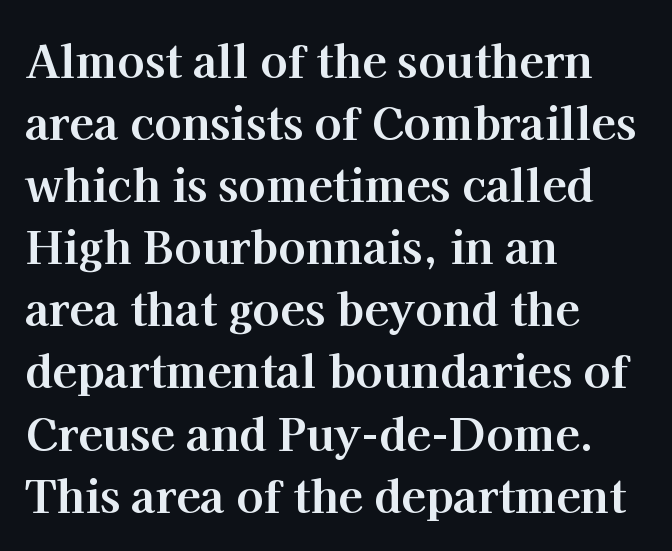
{"serif": "yes", "italic": "no", "bold": "yes", "weight": "bold", "width": "normal", "stroke_contrast": "high", "x_height": "medium", "monospaced": "no", "underline": "no", "align": "left", "line_spacing": "normal", "line_spacing_ratio": 1.38, "letter_spacing": "normal", "letter_spacing_em": 0.0, "glyph_px": 45}
